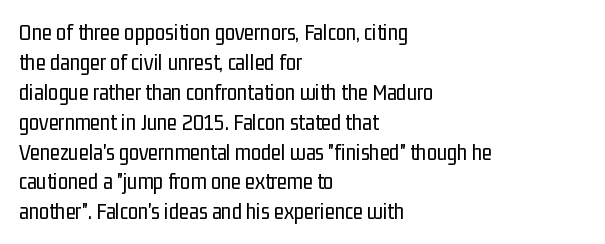
Q: Is the text bold? A: No.
Q: Is the text italic (slanted)? A: No, it is upright.
Q: Is the text underlined? A: No.
Q: How is the paragraph aligned? A: Left-aligned.
Q: Is the spacing between letters normal or unusually wide? A: Normal.
Q: Is the spacing between lines tight, normal or loose? A: Normal.
